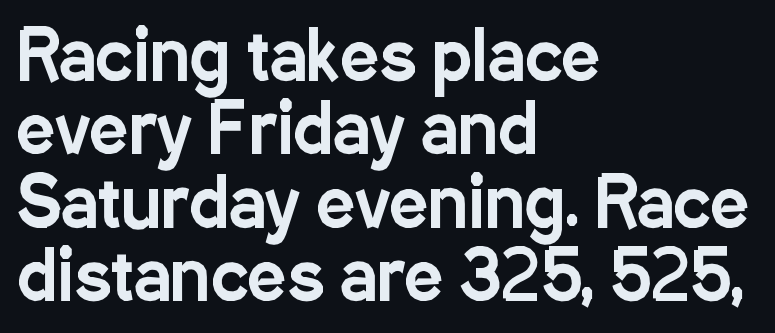
{"serif": "no", "italic": "no", "width": "condensed", "stroke_contrast": "low", "x_height": "medium", "monospaced": "no", "underline": "no", "align": "left", "line_spacing": "tight", "line_spacing_ratio": 1.08, "letter_spacing": "normal", "letter_spacing_em": 0.0, "glyph_px": 68}
